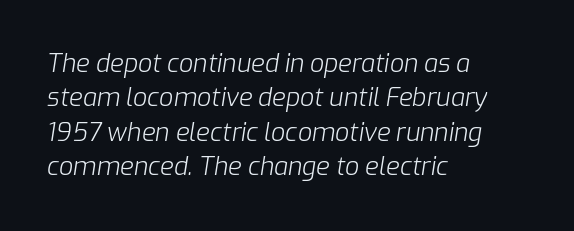
{"italic": "yes", "lean": "right", "slant_degrees": 9, "bold": "no", "underline": "no", "align": "left", "line_spacing": "normal", "line_spacing_ratio": 1.38, "letter_spacing": "normal", "letter_spacing_em": 0.0, "glyph_px": 25}
